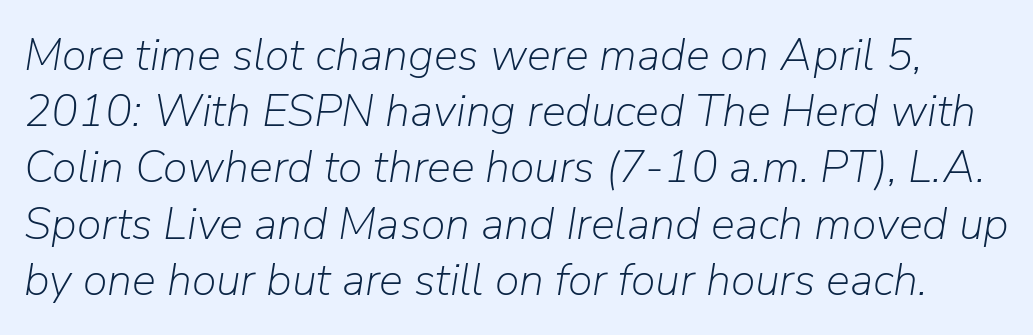
The image shows 45 px light type, italic (leaning right); set normal line spacing (1.25x), normal letter spacing, not underlined; low stroke contrast and a medium x-height.
